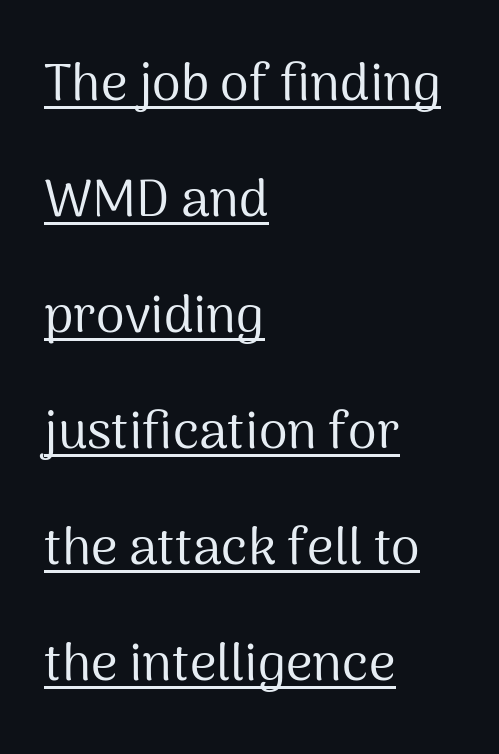
Q: Is the text bold? A: No.
Q: Is the text italic (slanted)? A: No, it is upright.
Q: Is the typeface a serif or a sans-serif typeface? A: Sans-serif.
Q: Is the text underlined? A: Yes.
Q: How is the paragraph aligned? A: Left-aligned.
Q: Is the spacing between letters normal or unusually wide? A: Normal.
Q: Is the spacing between lines tight, normal or loose? A: Loose.
Q: Width (condensed, normal, or wide)? A: Normal.
Q: Stroke contrast? A: Medium.
Q: x-height? A: Medium.
Q: Monospaced? A: No.
